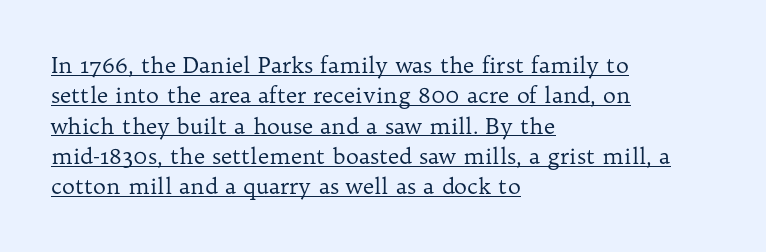
Q: Is the text bold? A: No.
Q: Is the text italic (slanted)? A: No, it is upright.
Q: Is the text underlined? A: Yes.
Q: How is the paragraph aligned? A: Left-aligned.
Q: Is the spacing between letters normal or unusually wide? A: Normal.
Q: Is the spacing between lines tight, normal or loose? A: Normal.
